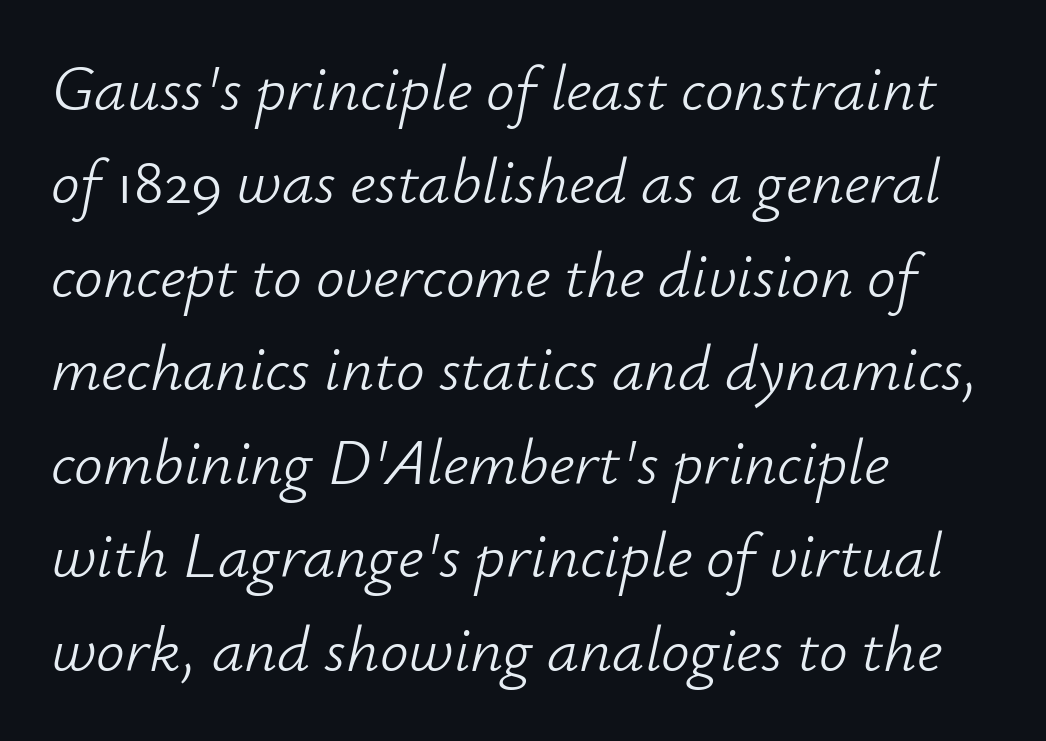
{"italic": "yes", "lean": "right", "slant_degrees": 12, "bold": "no", "weight": "light", "width": "normal", "stroke_contrast": "low", "x_height": "small", "monospaced": "no", "underline": "no", "align": "left", "line_spacing": "normal", "line_spacing_ratio": 1.46, "letter_spacing": "normal", "letter_spacing_em": 0.0, "glyph_px": 64}
